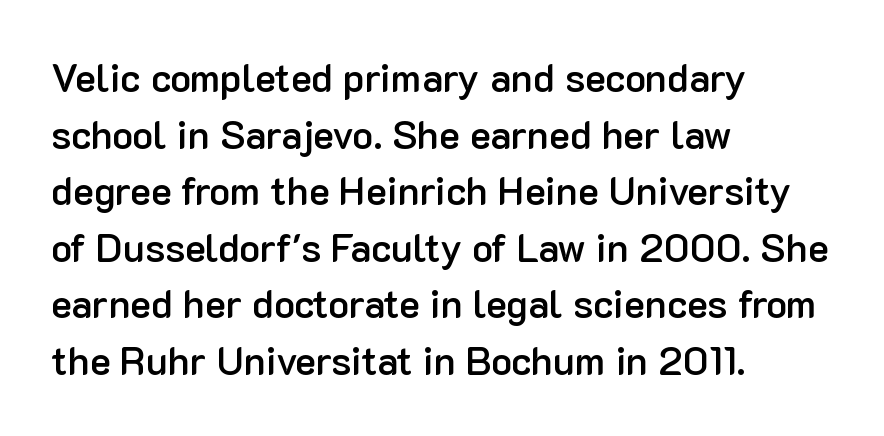
The image shows 39 px semibold sans-serif type, upright; set left-aligned, normal line spacing (1.45x), normal letter spacing, not underlined; low stroke contrast and a medium x-height.
